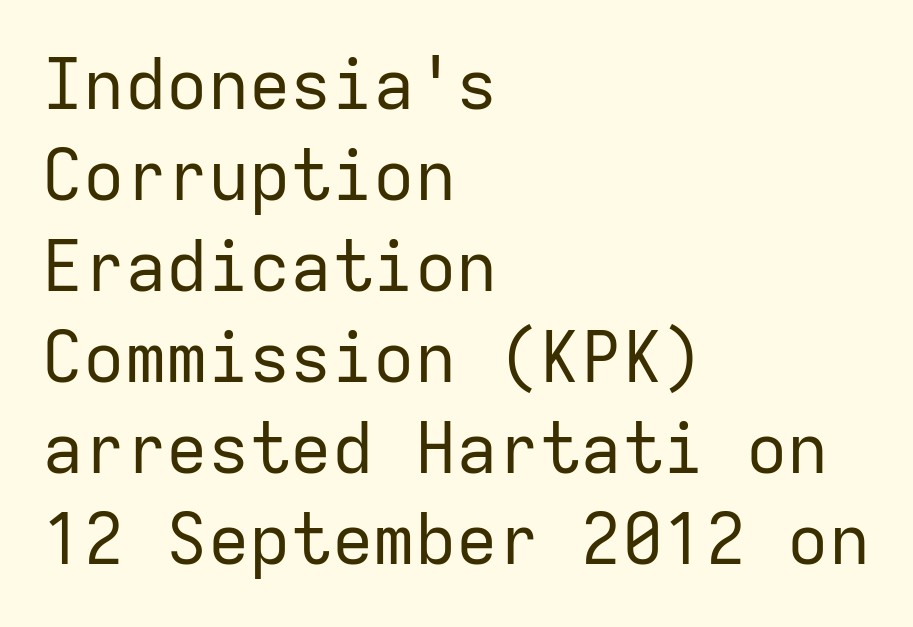
The image shows 69 px regular-weight sans-serif type, upright, monospaced; set left-aligned, normal line spacing (1.32x), normal letter spacing, not underlined; low stroke contrast and a medium x-height.
